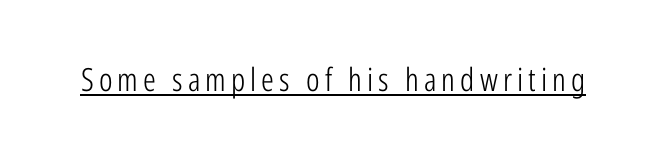
The passage shown is typed in a proportional face where columns would drift. The letters carry no serifs — their stems end cleanly without finishing strokes. The letters stand straight up with perfectly vertical stems. Compared with a typical body face, this is equally light or lighter still.
